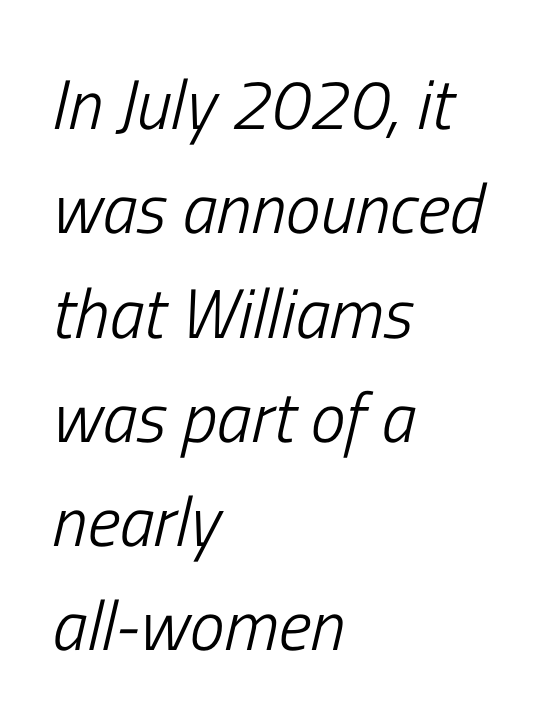
{"italic": "yes", "lean": "right", "slant_degrees": 13, "bold": "no", "weight": "light", "width": "condensed", "stroke_contrast": "low", "x_height": "medium", "monospaced": "no", "underline": "no", "align": "left", "line_spacing": "normal", "line_spacing_ratio": 1.49, "letter_spacing": "normal", "letter_spacing_em": 0.0, "glyph_px": 70}
